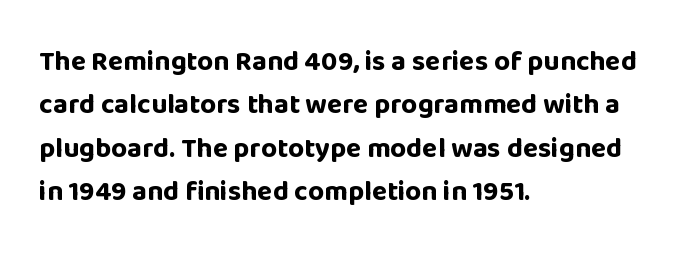
Spacing verdict: proportional, widths tailored to each character. In terms of leading, this rendering sits right in the middle. A typesetter would call this zero additional tracking. Examine the stroke ends and you'll find no serifs. The typography opts for an upright posture over an oblique one.
